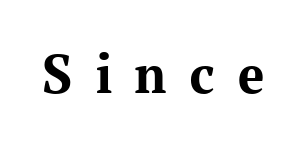
Q: Is the text bold? A: Yes.
Q: Is the text italic (slanted)? A: No, it is upright.
Q: Is the typeface a serif or a sans-serif typeface? A: Serif.
Q: Is the text underlined? A: No.
Q: Is the spacing between letters normal or unusually wide? A: Unusually wide.
Q: Width (condensed, normal, or wide)? A: Normal.
Q: Stroke contrast? A: Medium.
Q: x-height? A: Medium.
Q: Monospaced? A: No.
